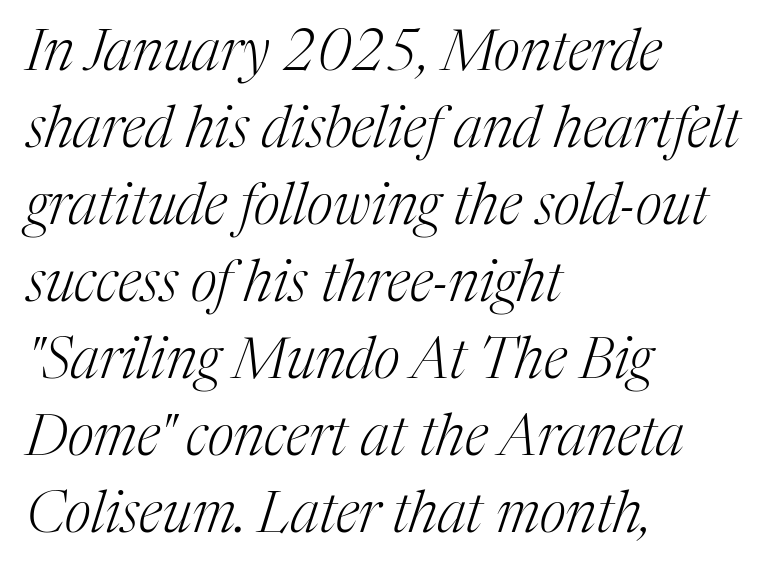
Q: Is the text bold? A: No.
Q: Is the text italic (slanted)? A: Yes, it leans right by about 17 degrees.
Q: Is the typeface a serif or a sans-serif typeface? A: Serif.
Q: Is the text underlined? A: No.
Q: How is the paragraph aligned? A: Left-aligned.
Q: Is the spacing between letters normal or unusually wide? A: Normal.
Q: Is the spacing between lines tight, normal or loose? A: Normal.
Q: Width (condensed, normal, or wide)? A: Normal.
Q: Stroke contrast? A: Medium.
Q: x-height? A: Medium.
Q: Monospaced? A: No.
